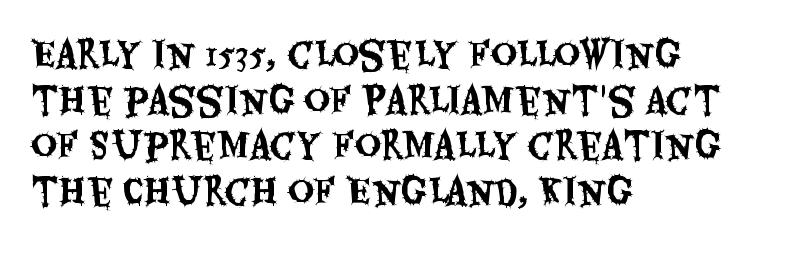
The image shows 36 px condensed sans-serif type, upright; set left-aligned, normal line spacing (1.27x), normal letter spacing, not underlined; medium stroke contrast and a large x-height.
